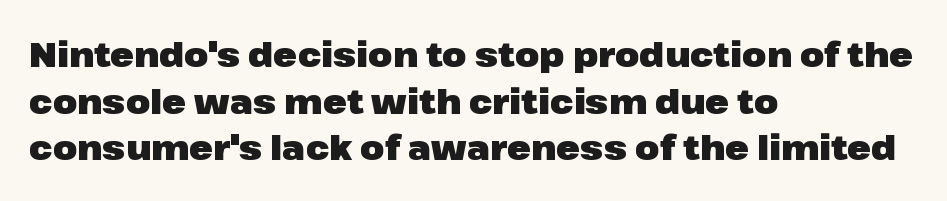
Q: Is the text bold? A: Yes.
Q: Is the text italic (slanted)? A: No, it is upright.
Q: Is the typeface a serif or a sans-serif typeface? A: Sans-serif.
Q: Is the text underlined? A: No.
Q: How is the paragraph aligned? A: Left-aligned.
Q: Is the spacing between letters normal or unusually wide? A: Normal.
Q: Is the spacing between lines tight, normal or loose? A: Normal.
Q: Width (condensed, normal, or wide)? A: Normal.
Q: Stroke contrast? A: Low.
Q: x-height? A: Medium.
Q: Monospaced? A: No.
